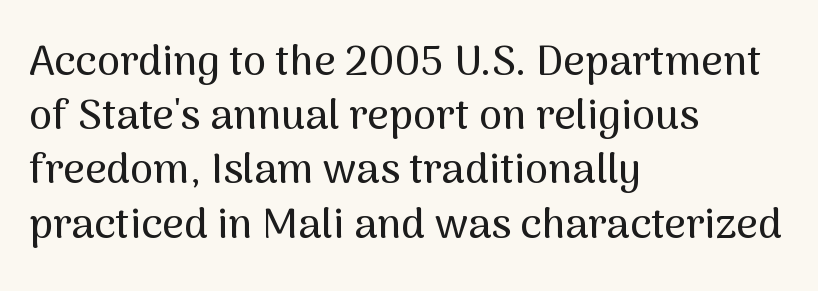
Q: Is the text italic (slanted)? A: No, it is upright.
Q: Is the typeface a serif or a sans-serif typeface? A: Sans-serif.
Q: Is the text underlined? A: No.
Q: How is the paragraph aligned? A: Left-aligned.
Q: Is the spacing between letters normal or unusually wide? A: Normal.
Q: Is the spacing between lines tight, normal or loose? A: Normal.
Q: Width (condensed, normal, or wide)? A: Normal.
Q: Stroke contrast? A: Medium.
Q: x-height? A: Medium.
Q: Monospaced? A: No.
